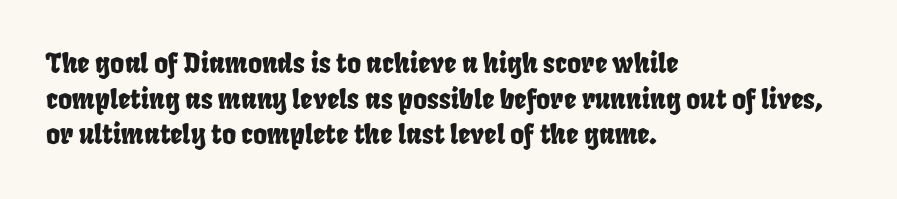
Q: Is the text underlined? A: No.
Q: How is the paragraph aligned? A: Left-aligned.
Q: Is the spacing between letters normal or unusually wide? A: Normal.
Q: Is the spacing between lines tight, normal or loose? A: Normal.
